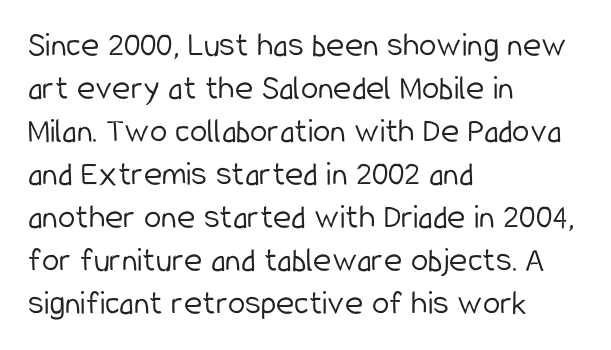
Where is the straight margin? On the left. Decoration check: the copy has no underline. Notice how the stems are strictly vertical — no italics here. Serif or sans? Sans — the stroke terminals are bare. Proportional: the letters do not fall into vertical columns.
